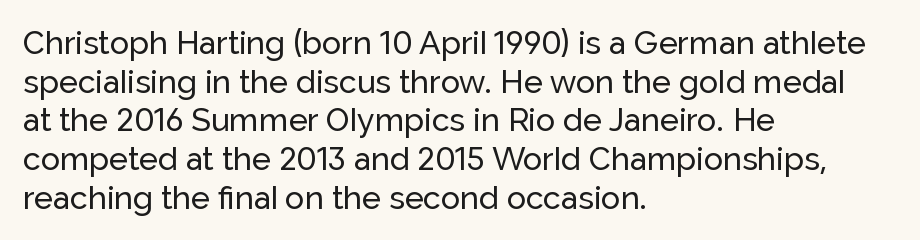
Caption: multi-line text, flush left, ragged right. These lines are rendered in a variable-pitch font. Examine the stroke ends and you'll find no serifs. A clean baseline with only descenders dipping below it. The horizontal fit of the characters is conventional and even.
